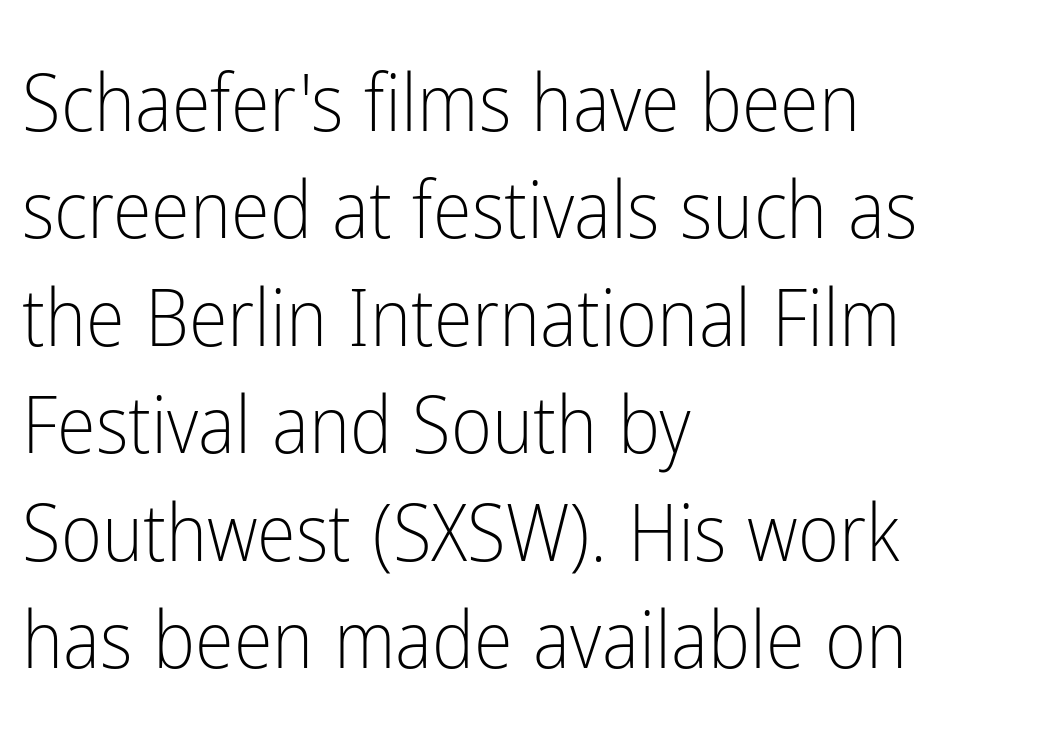
The image shows 79 px light, condensed sans-serif type, upright; set left-aligned, normal line spacing (1.36x), normal letter spacing, not underlined; low stroke contrast and a medium x-height.
